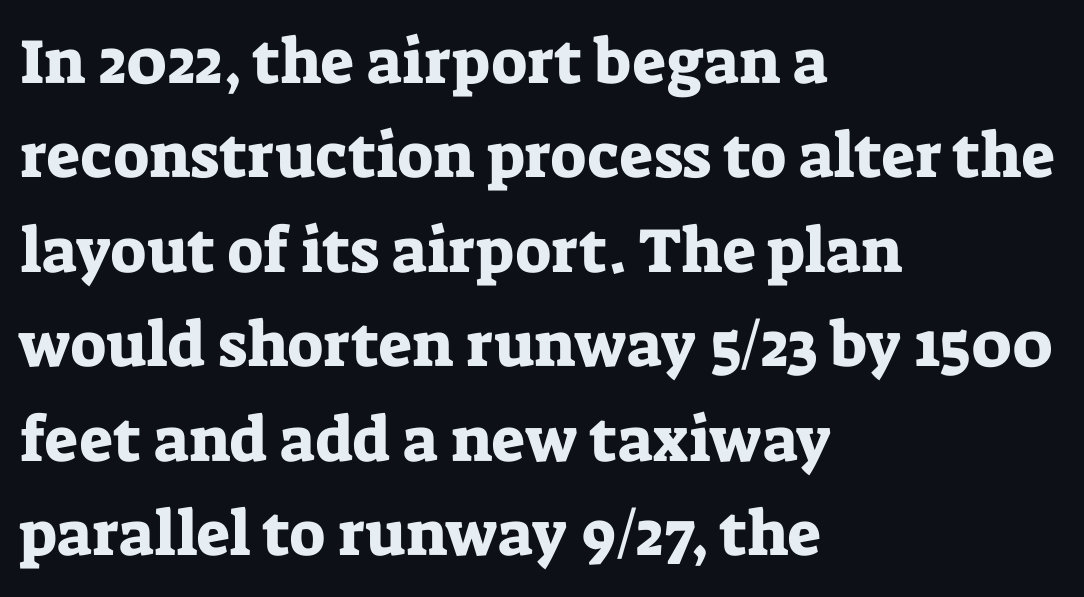
Q: Is the text italic (slanted)? A: No, it is upright.
Q: Is the typeface a serif or a sans-serif typeface? A: Serif.
Q: Is the text underlined? A: No.
Q: How is the paragraph aligned? A: Left-aligned.
Q: Is the spacing between letters normal or unusually wide? A: Normal.
Q: Is the spacing between lines tight, normal or loose? A: Normal.
Q: Width (condensed, normal, or wide)? A: Normal.
Q: Stroke contrast? A: Low.
Q: x-height? A: Medium.
Q: Monospaced? A: No.
